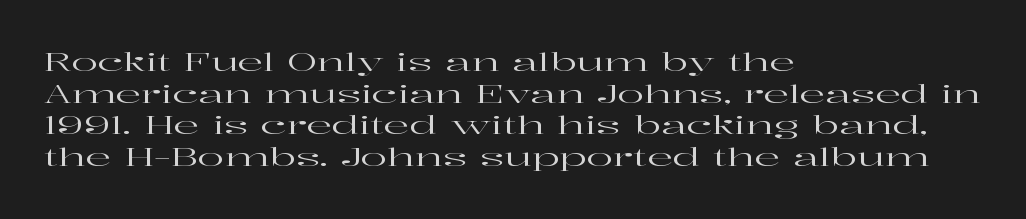
The image shows 25 px text type, upright; set left-aligned, normal line spacing (1.27x), normal letter spacing, not underlined.
